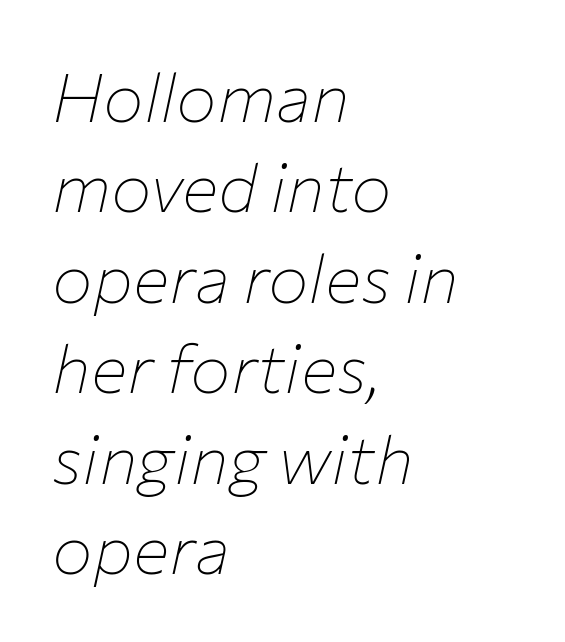
{"italic": "yes", "lean": "right", "slant_degrees": 12, "bold": "no", "weight": "thin", "width": "normal", "stroke_contrast": "low", "x_height": "medium", "monospaced": "no", "underline": "no", "align": "left", "line_spacing": "normal", "line_spacing_ratio": 1.33, "letter_spacing": "normal", "letter_spacing_em": 0.0, "glyph_px": 68}
